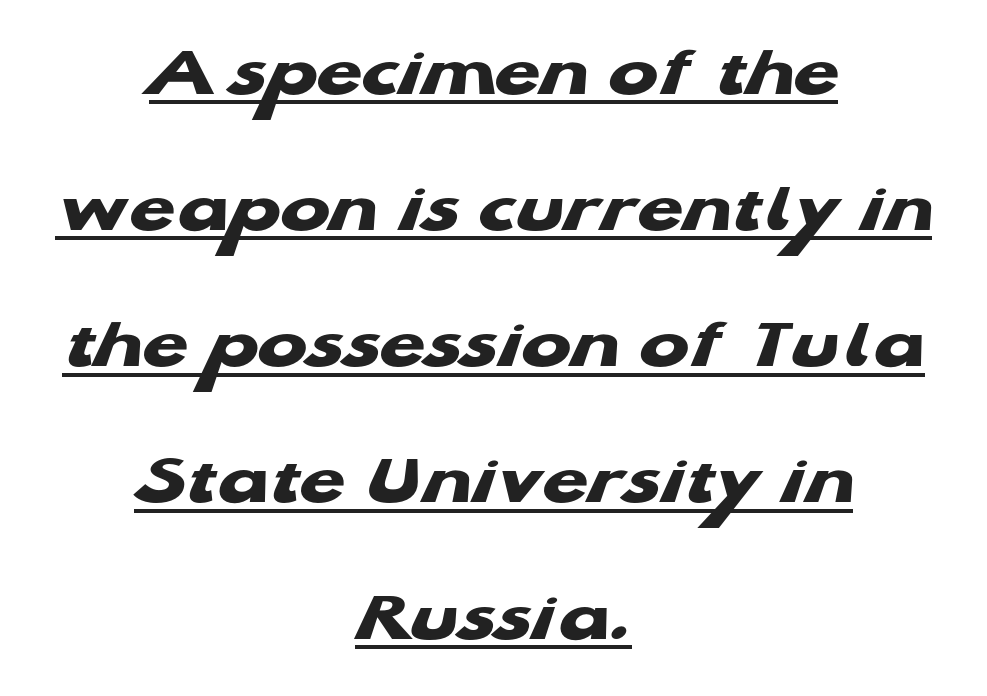
Both edges are ragged and mirror each other, which tells us the setting is centered. The letters advance in unequal steps, a hallmark of proportional type. The tracking reads as untouched default to a designer's eye. The font family rendered here belongs to the sans-serif group. The typesetter has applied underlining to the passage shown. Pretty heavy lettering here — definitely bold.
